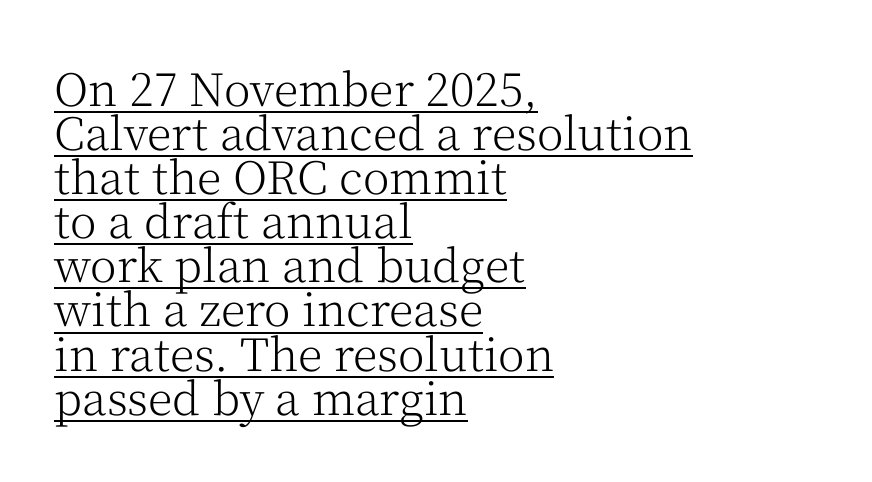
The characters display serif detailing at their extremities. Rows of type sit shoulder to shoulder in the vertical direction. A typographer would call this underscored text. This sample has the flowing, uneven cadence of proportional lettering. This reads as an unemphasized weight, regular at the heaviest.
